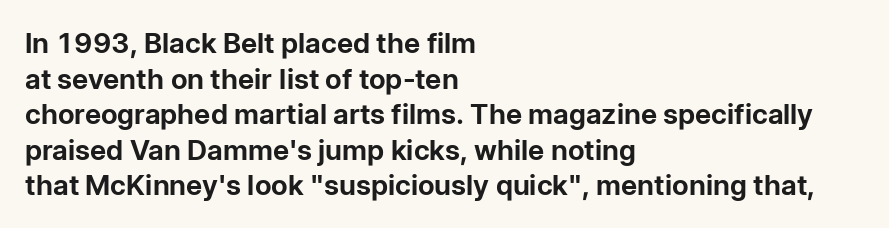
These lines sit exactly where default settings would place them. Designer's note — italics off, roman on. These lines are composed in type without serifs. Typographic density is high because the face is bold. Honestly, there is no underline to notice here at all.
